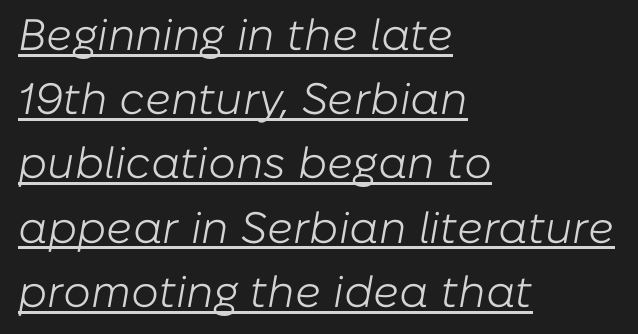
Q: Is the text bold? A: No.
Q: Is the text italic (slanted)? A: Yes, it leans right by about 10 degrees.
Q: Is the text underlined? A: Yes.
Q: How is the paragraph aligned? A: Left-aligned.
Q: Is the spacing between letters normal or unusually wide? A: Normal.
Q: Is the spacing between lines tight, normal or loose? A: Normal.
Q: Width (condensed, normal, or wide)? A: Normal.
Q: Stroke contrast? A: Low.
Q: x-height? A: Medium.
Q: Monospaced? A: No.
